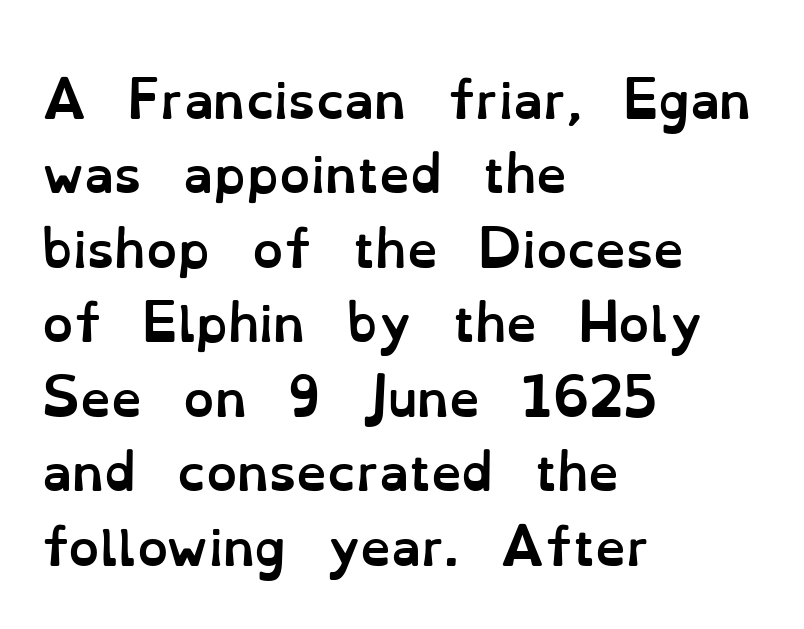
The image shows 49 px semibold type, upright; set left-aligned, normal line spacing (1.52x), normal letter spacing, not underlined; low stroke contrast and a small x-height.
